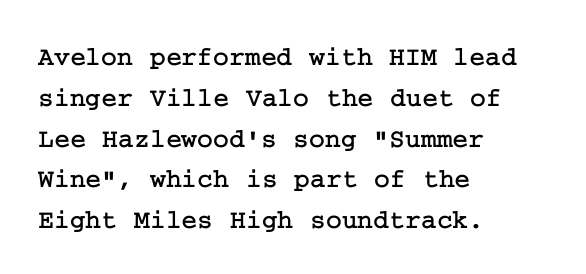
The typography opts for an upright posture over an oblique one. Descenders hang freely into open space. The rag falls on the right side of this text block. No extra tracking has been applied to these lines. Does the leading feel generous? No, just average.
